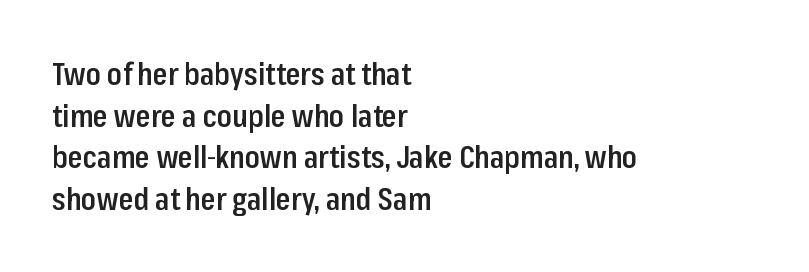
{"serif": "no", "italic": "no", "bold": "semi", "weight": "semibold", "width": "condensed", "stroke_contrast": "low", "x_height": "medium", "monospaced": "no", "underline": "no", "align": "left", "line_spacing": "normal", "line_spacing_ratio": 1.39, "letter_spacing": "normal", "letter_spacing_em": 0.0, "glyph_px": 30}
